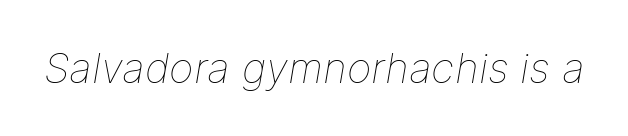
Q: Is the text bold? A: No.
Q: Is the text italic (slanted)? A: Yes, it leans right by about 9 degrees.
Q: Is the text underlined? A: No.
Q: Is the spacing between letters normal or unusually wide? A: Normal.
Q: Width (condensed, normal, or wide)? A: Normal.
Q: Stroke contrast? A: Low.
Q: x-height? A: Medium.
Q: Monospaced? A: No.
